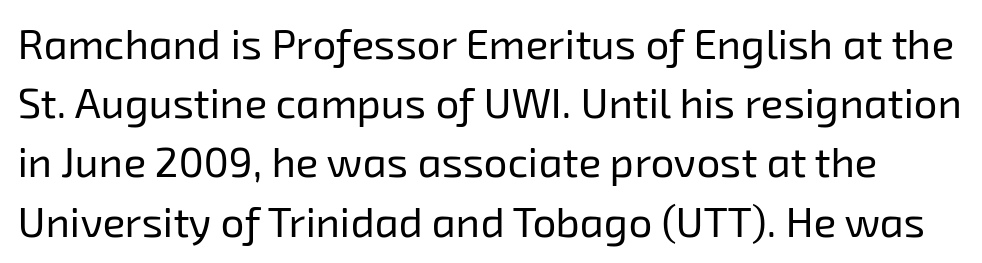
The passage shown is typed in a proportional face where columns would drift. Serifs: no, the terminals of the letterforms are clean. The designer left line spacing at the default. The zone under the glyphs is completely vacant. Tracking here is standard; glyphs follow each other at the usual distance.
